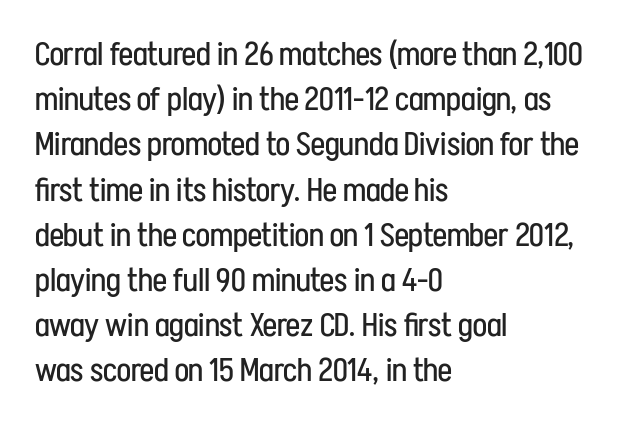
Q: Is the text bold? A: No.
Q: Is the text italic (slanted)? A: No, it is upright.
Q: Is the typeface a serif or a sans-serif typeface? A: Sans-serif.
Q: Is the text underlined? A: No.
Q: How is the paragraph aligned? A: Left-aligned.
Q: Is the spacing between letters normal or unusually wide? A: Normal.
Q: Is the spacing between lines tight, normal or loose? A: Normal.
Q: Width (condensed, normal, or wide)? A: Condensed.
Q: Stroke contrast? A: Low.
Q: x-height? A: Medium.
Q: Monospaced? A: No.
